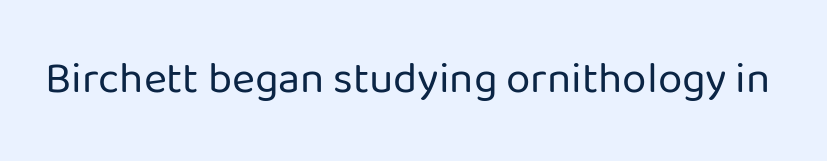
{"serif": "no", "italic": "no", "bold": "no", "weight": "regular", "width": "normal", "stroke_contrast": "low", "x_height": "medium", "monospaced": "no", "underline": "no", "letter_spacing": "normal", "letter_spacing_em": 0.0, "glyph_px": 44}
